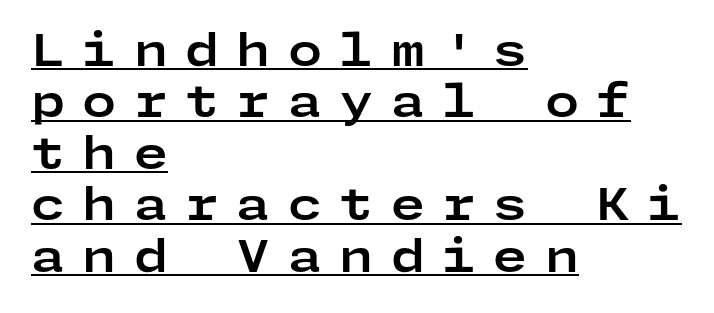
{"serif": "no", "italic": "no", "bold": "yes", "weight": "bold", "width": "wide", "stroke_contrast": "low", "x_height": "medium", "underline": "yes", "align": "left", "line_spacing_ratio": 1.17, "letter_spacing": "wide", "letter_spacing_em": 0.39, "glyph_px": 44}
